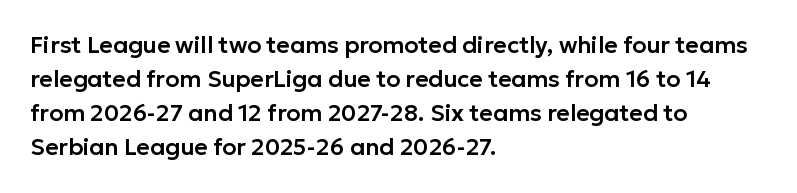
{"italic": "no", "underline": "no", "align": "left", "line_spacing": "normal", "line_spacing_ratio": 1.48, "letter_spacing": "normal", "letter_spacing_em": 0.0, "glyph_px": 23}
